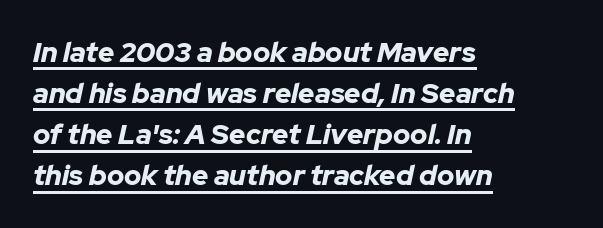
The image shows 28 px bold type, italic (leaning right); set left-aligned, normal line spacing (1.47x), normal letter spacing, underlined; low stroke contrast and a medium x-height.
